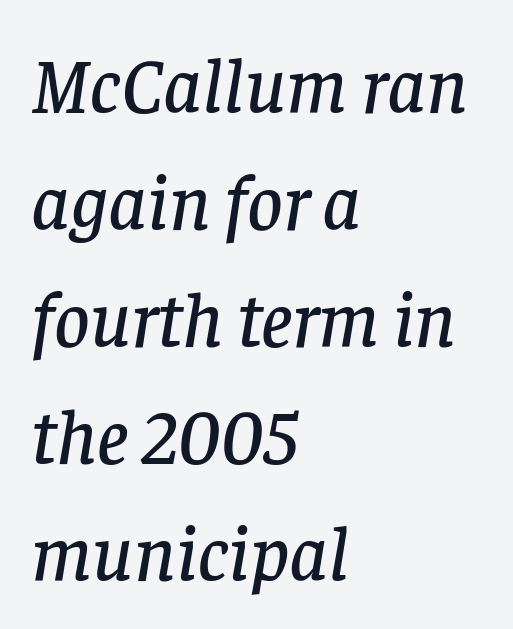
Q: Is the text italic (slanted)? A: Yes, it leans right by about 8 degrees.
Q: Is the typeface a serif or a sans-serif typeface? A: Serif.
Q: Is the text underlined? A: No.
Q: How is the paragraph aligned? A: Left-aligned.
Q: Is the spacing between letters normal or unusually wide? A: Normal.
Q: Is the spacing between lines tight, normal or loose? A: Normal.
Q: Width (condensed, normal, or wide)? A: Normal.
Q: Stroke contrast? A: Low.
Q: x-height? A: Large.
Q: Monospaced? A: No.
